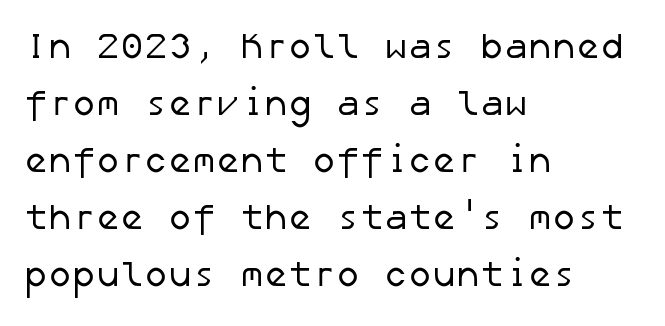
The image shows 36 px regular-weight sans-serif type; set left-aligned, normal line spacing (1.58x), normal letter spacing, not underlined; low stroke contrast and a medium x-height.
